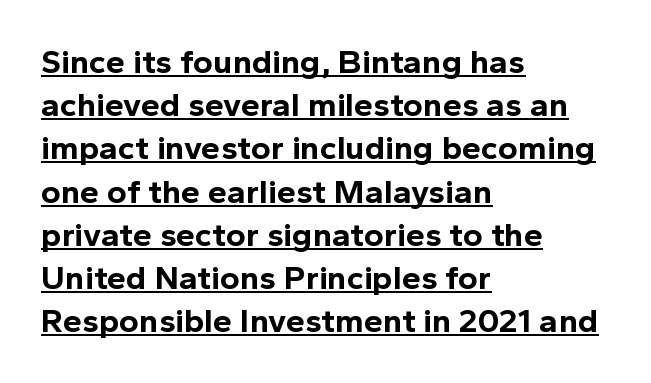
Notice how descenders clear the ascenders below comfortably — that's standard leading. Inter-character spacing is left at the font's built-in metrics. Quick note: not italic, upright. Classification — sans serif. Caption: multi-line text, flush left, ragged right.
